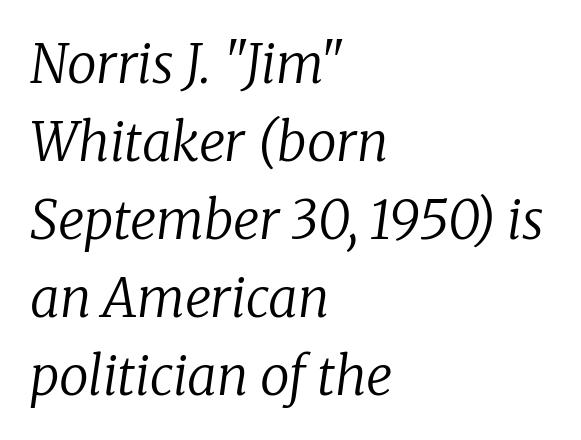
Each word holds together tightly as a unit, with standard inter-letter gaps. The passage shown is typed in a proportional face where columns would drift. The strip under each line holds only bare page. Letters have the restrained weight of plain body copy at most.
